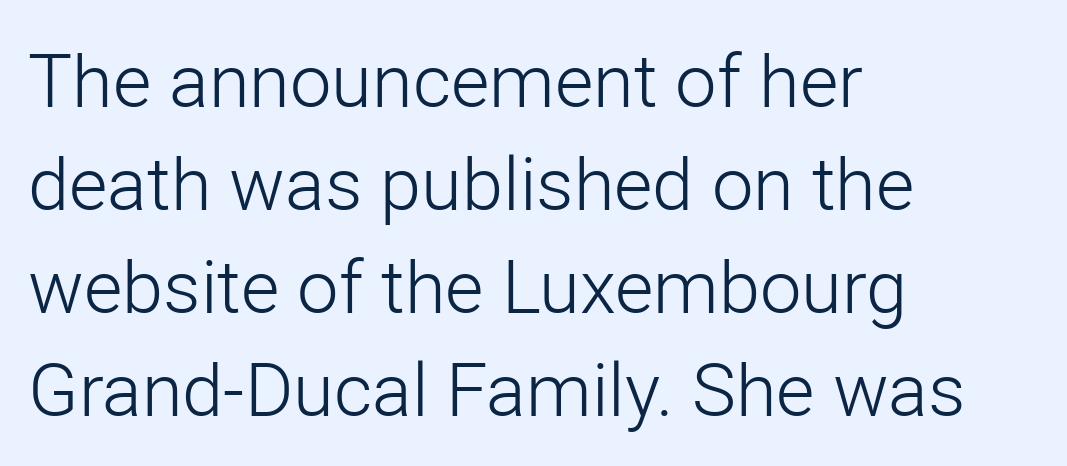
The image shows 74 px light sans-serif type, upright; set left-aligned, normal line spacing (1.39x), normal letter spacing, not underlined; low stroke contrast and a medium x-height.
